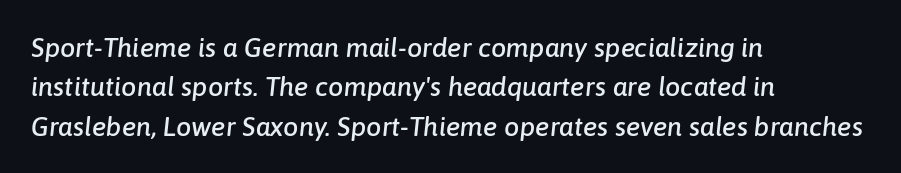
{"italic": "yes", "lean": "right", "slant_degrees": 6, "underline": "no", "align": "left", "line_spacing": "normal", "line_spacing_ratio": 1.46, "letter_spacing": "normal", "letter_spacing_em": 0.0, "glyph_px": 27}
